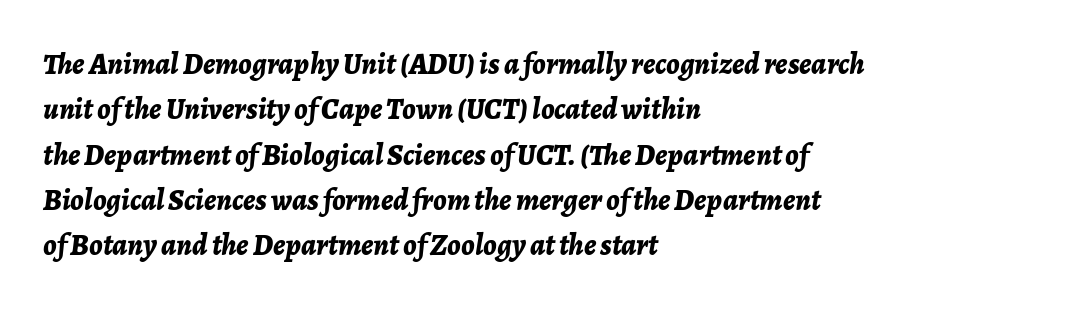
This rendering uses left alignment, leaving the right contour irregular. Looks like regular typesetting: each glyph gets only the width it needs. Only glyphs here, with clear space below each row. Does the leading feel generous? No, just average. The face used here is rendered with its standard letterfit.
